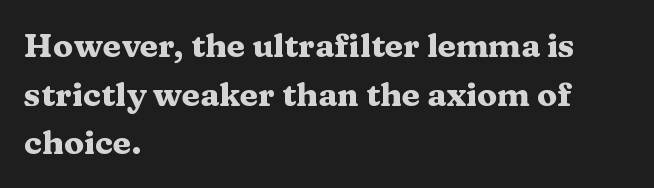
Tall strokes in this sample are plumb rather than angled. What kind of face is this? One with serifs. Line spacing here is normal. Here the designer chose a conventional face with non-uniform glyph widths. These lines are set flush left with a ragged right edge. There is no visible air inserted between adjacent glyphs.
